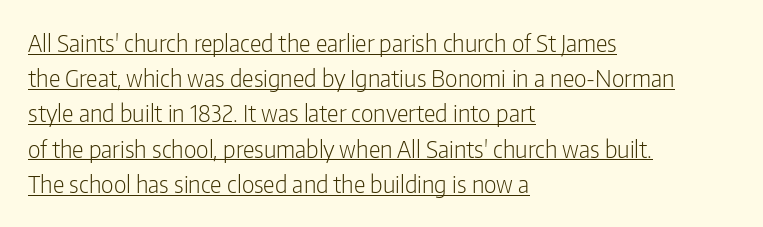
When letters stand straight like this, we call the style roman or upright. The cut favours lightness, reaching ordinary text weight at its darkest. Has an underline been added? It has. Line beginnings align vertically; line endings do not.
